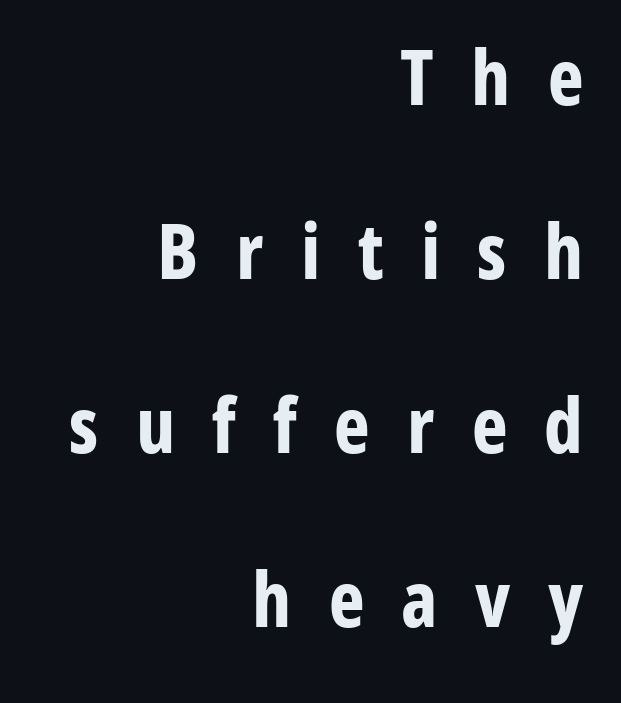
Q: Is the text bold? A: Yes.
Q: Is the text italic (slanted)? A: No, it is upright.
Q: Is the typeface a serif or a sans-serif typeface? A: Sans-serif.
Q: Is the text underlined? A: No.
Q: How is the paragraph aligned? A: Right-aligned.
Q: Is the spacing between letters normal or unusually wide? A: Unusually wide.
Q: Is the spacing between lines tight, normal or loose? A: Loose.
Q: Width (condensed, normal, or wide)? A: Condensed.
Q: Stroke contrast? A: Low.
Q: x-height? A: Medium.
Q: Monospaced? A: No.
